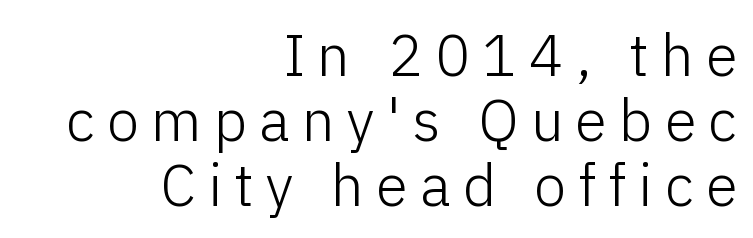
These lines stack with their right ends in a neat column. This sample uses expanded letter spacing, leaving extra air between glyphs. No extra ink here — the face is not bold. Very little white space separates one row of letters from the next. Varying glyph widths throughout — classic text-font behaviour. This rendering employs a face without finishing strokes, i.e., a sans-serif.
